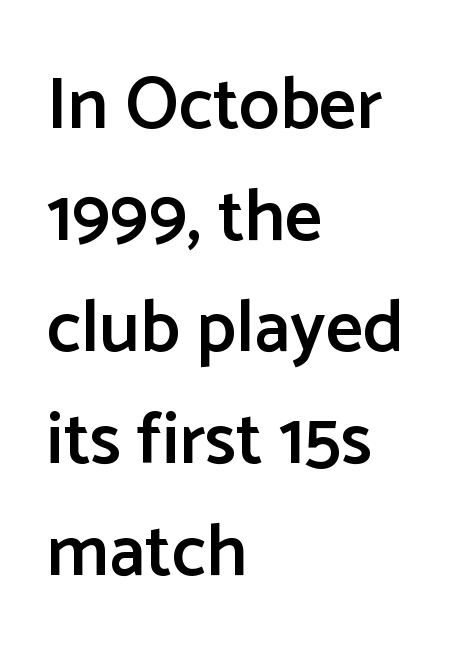
{"serif": "no", "italic": "no", "bold": "semi", "weight": "semibold", "width": "normal", "stroke_contrast": "low", "x_height": "medium", "monospaced": "no", "underline": "no", "align": "left", "line_spacing": "normal", "line_spacing_ratio": 1.53, "letter_spacing": "normal", "letter_spacing_em": 0.0, "glyph_px": 73}
